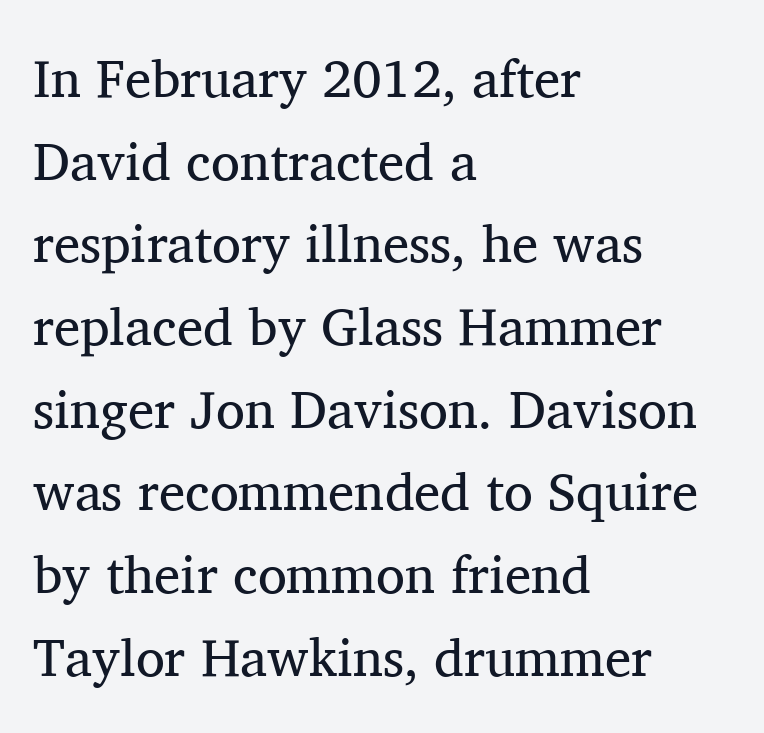
{"serif": "yes", "italic": "no", "bold": "no", "weight": "regular", "width": "normal", "stroke_contrast": "medium", "x_height": "medium", "monospaced": "no", "underline": "no", "align": "left", "line_spacing": "normal", "line_spacing_ratio": 1.56, "letter_spacing": "normal", "letter_spacing_em": 0.0, "glyph_px": 53}
